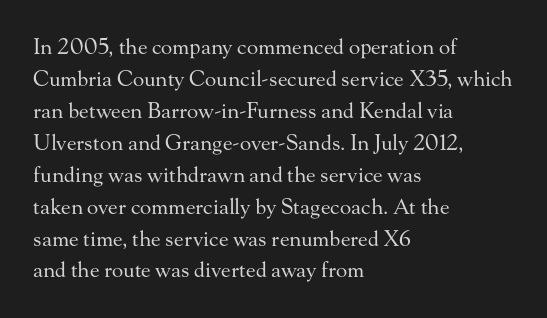
{"italic": "no", "bold": "no", "underline": "no", "align": "left", "line_spacing": "normal", "line_spacing_ratio": 1.52, "letter_spacing": "normal", "letter_spacing_em": 0.0, "glyph_px": 21}
